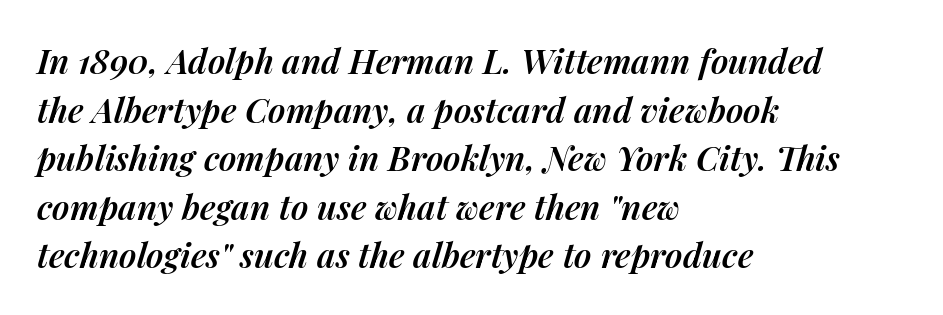
Q: Is the text bold? A: Semi-bold.
Q: Is the text italic (slanted)? A: Yes, it leans right by about 14 degrees.
Q: Is the text underlined? A: No.
Q: How is the paragraph aligned? A: Left-aligned.
Q: Is the spacing between letters normal or unusually wide? A: Normal.
Q: Is the spacing between lines tight, normal or loose? A: Normal.
Q: Width (condensed, normal, or wide)? A: Normal.
Q: Stroke contrast? A: Medium.
Q: x-height? A: Medium.
Q: Monospaced? A: No.
